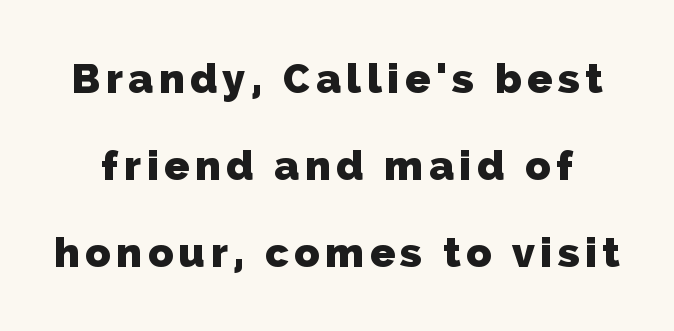
The image shows 41 px heavy sans-serif type; set loose line spacing (2.12x), not underlined; low stroke contrast and a medium x-height.
